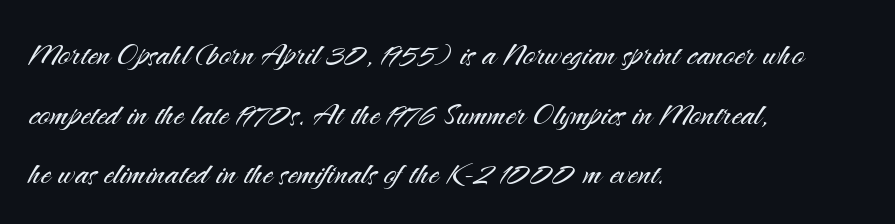
Q: Is the text bold? A: No.
Q: Is the text italic (slanted)? A: Yes.
Q: Is the typeface a serif or a sans-serif typeface? A: Sans-serif.
Q: Is the text underlined? A: No.
Q: How is the paragraph aligned? A: Left-aligned.
Q: Is the spacing between letters normal or unusually wide? A: Normal.
Q: Is the spacing between lines tight, normal or loose? A: Normal.
Q: Width (condensed, normal, or wide)? A: Normal.
Q: Stroke contrast? A: Medium.
Q: x-height? A: Small.
Q: Monospaced? A: No.
